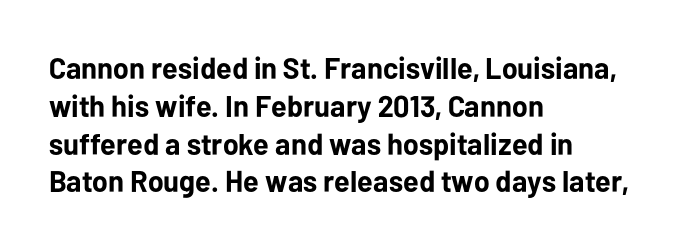
{"serif": "no", "italic": "no", "bold": "yes", "weight": "bold", "width": "normal", "stroke_contrast": "low", "x_height": "medium", "monospaced": "no", "underline": "no", "align": "left", "line_spacing": "normal", "line_spacing_ratio": 1.26, "letter_spacing": "normal", "letter_spacing_em": 0.0, "glyph_px": 30}
